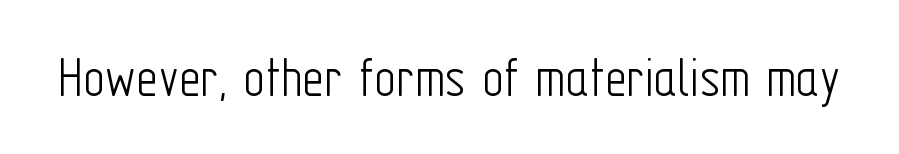
Q: Is the text bold? A: No.
Q: Is the text italic (slanted)? A: No, it is upright.
Q: Is the typeface a serif or a sans-serif typeface? A: Sans-serif.
Q: Is the text underlined? A: No.
Q: Is the spacing between letters normal or unusually wide? A: Normal.
Q: Width (condensed, normal, or wide)? A: Condensed.
Q: Stroke contrast? A: Low.
Q: x-height? A: Medium.
Q: Monospaced? A: No.
